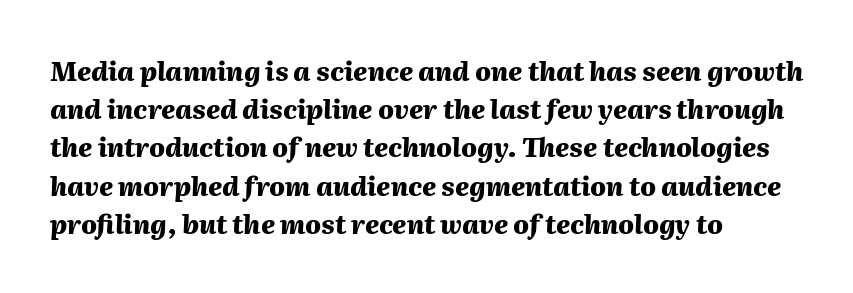
Unmarked baselines from the first word to the last. The lines are quadded left. The rendering keeps characters at their native spacing. This sample keeps an unexceptional amount of space between lines. Style check: oblique. A dark, heavy texture on the line: the type is bold.
